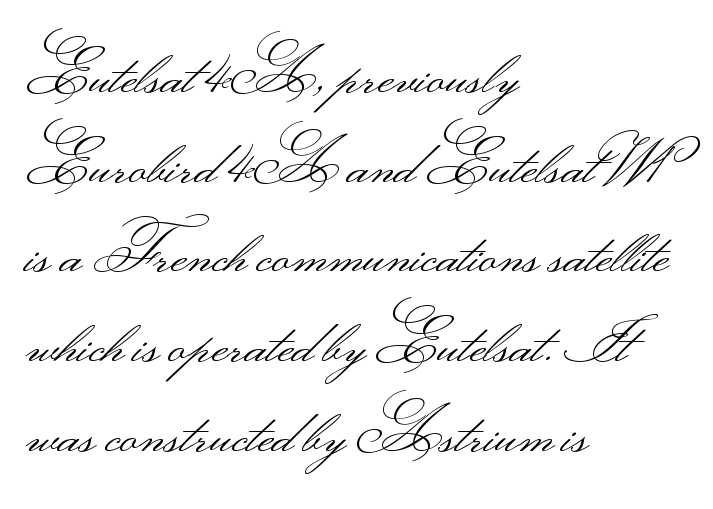
{"serif": "no", "bold": "no", "weight": "light", "width": "wide", "stroke_contrast": "medium", "monospaced": "no", "underline": "no", "align": "left", "line_spacing": "normal", "line_spacing_ratio": 1.47, "letter_spacing": "normal", "letter_spacing_em": 0.0, "glyph_px": 61}
